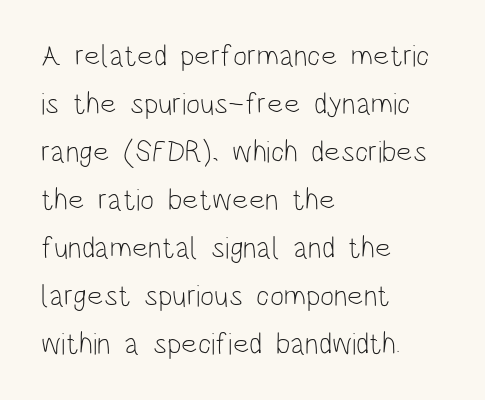
{"serif": "no", "italic": "no", "bold": "no", "weight": "light", "width": "condensed", "stroke_contrast": "low", "x_height": "large", "monospaced": "no", "underline": "no", "align": "left", "line_spacing": "normal", "line_spacing_ratio": 1.6, "letter_spacing": "normal", "letter_spacing_em": 0.0, "glyph_px": 30}
